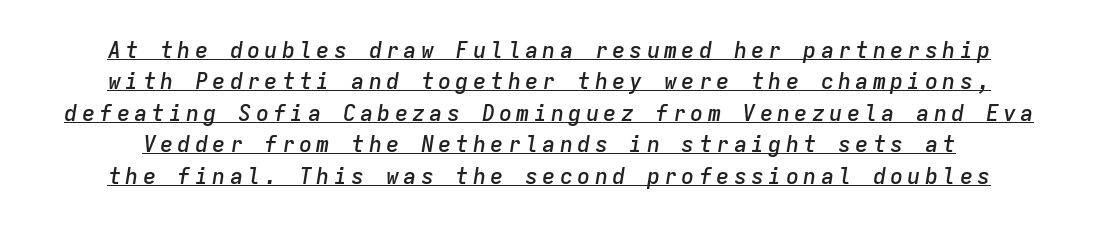
{"italic": "yes", "lean": "right", "slant_degrees": 9, "bold": "semi", "underline": "yes", "line_spacing": "normal", "line_spacing_ratio": 1.43, "glyph_px": 22}
